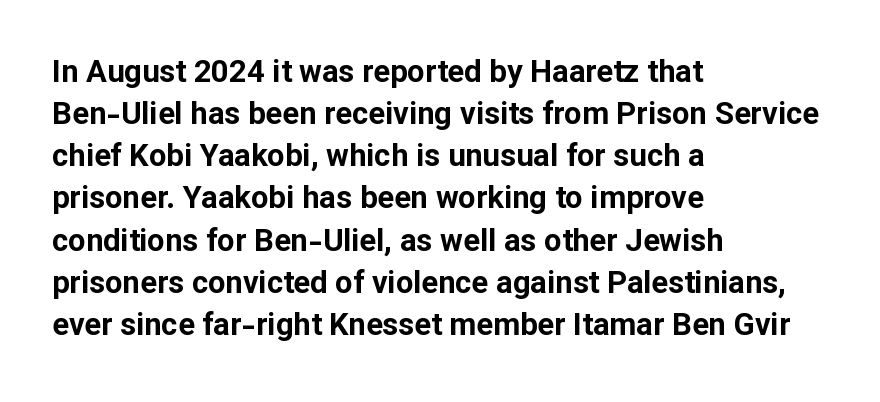
The image shows 31 px bold sans-serif type, upright; set left-aligned, normal line spacing (1.36x), normal letter spacing, not underlined; low stroke contrast and a medium x-height.
